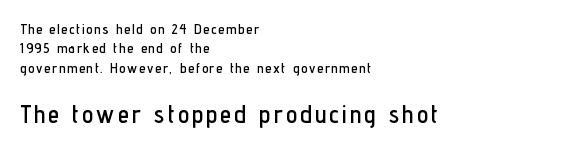
The passage shown is not underscored anywhere. Layout note: lines flush left. Compare the two chunks: the lower has the greater cap height. The lettering holds an erect, upright posture throughout. The leading is moderate, giving the passage an even texture.
